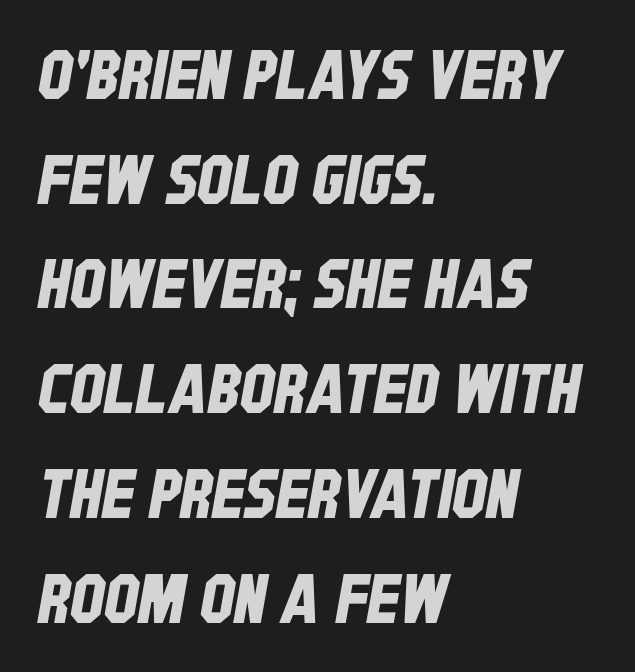
The image shows 68 px condensed sans-serif type; set left-aligned, normal line spacing (1.54x), normal letter spacing, not underlined; low stroke contrast and a large x-height.
